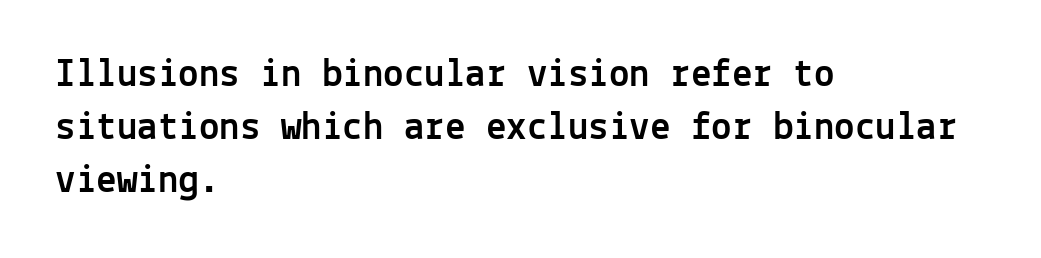
{"serif": "no", "italic": "no", "width": "normal", "x_height": "medium", "monospaced": "yes", "underline": "no", "align": "left", "line_spacing": "normal", "line_spacing_ratio": 1.29, "letter_spacing": "normal", "letter_spacing_em": 0.0, "glyph_px": 41}
